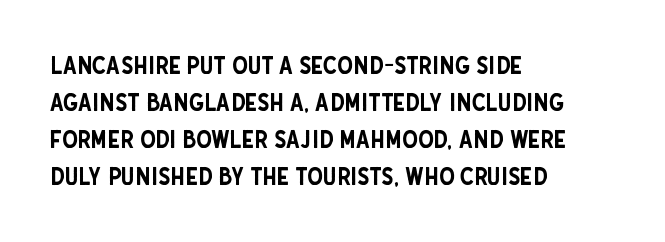
The image shows 25 px text type, upright; set left-aligned, normal line spacing (1.48x), normal letter spacing, not underlined.
